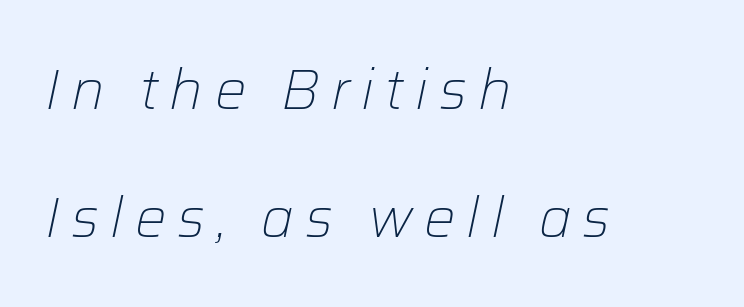
The image shows 56 px light type, italic (leaning right); set left-aligned, loose line spacing (2.28x), unusually wide letter spacing (+0.2 em), not underlined; low stroke contrast and a medium x-height.
